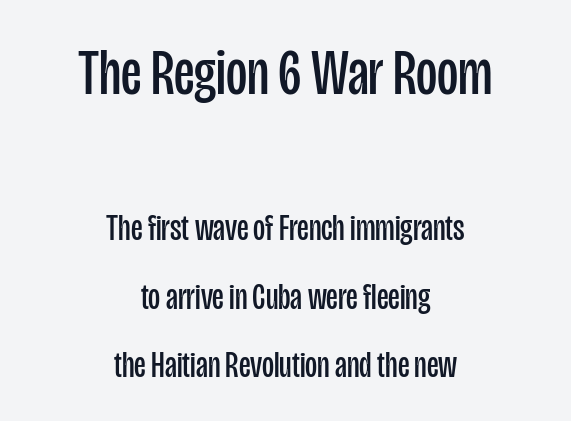
Do the characters align in a grid? No, the font is proportional. Each row of text sits above clean, open space. If you folded the block vertically in half, each line would mirror itself in length. The horizontal fit of the characters is conventional and even. The letters carry no serifs — their stems end cleanly without finishing strokes. Compare the two chunks: the upper has the greater cap height.
